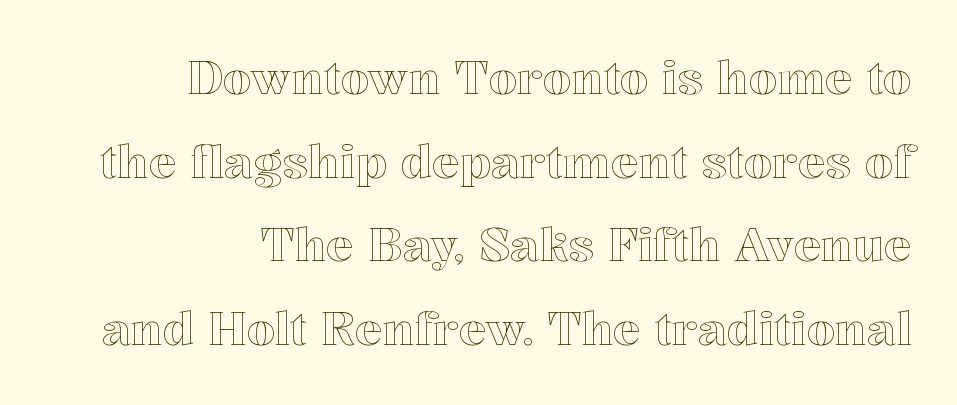
Q: Is the text italic (slanted)? A: No, it is upright.
Q: Is the text underlined? A: No.
Q: How is the paragraph aligned? A: Right-aligned.
Q: Is the spacing between letters normal or unusually wide? A: Normal.
Q: Width (condensed, normal, or wide)? A: Normal.
Q: x-height? A: Medium.
Q: Monospaced? A: No.
